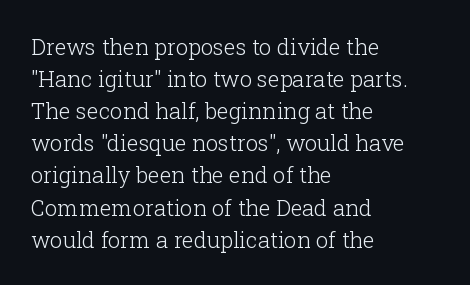
Weight: in the light-to-regular range. These lines keep a tight, regular rhythm from letter to letter. Any mark beneath the type? The region is blank. Left-aligned paragraph, ragged on the right. If you drew a line through each stem, it would be perfectly vertical. Honestly, the row spacing looks completely unremarkable.
